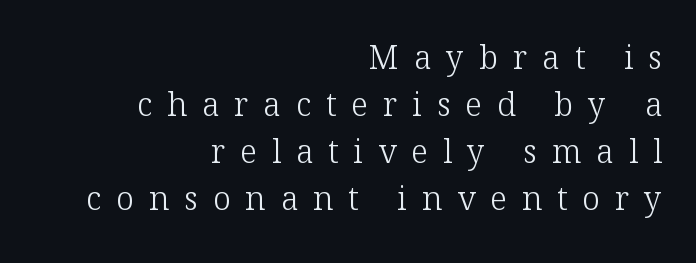
Underlining? Definitely not there. Visually the block forms a straight wall on the right and a jagged coastline on the left. The face looks like a standard text weight, possibly lighter. Look at the tracking — it's clearly loosened, letters drifting apart. In terms of leading, this rendering sits right in the middle. In terms of posture, this sample is upright.
